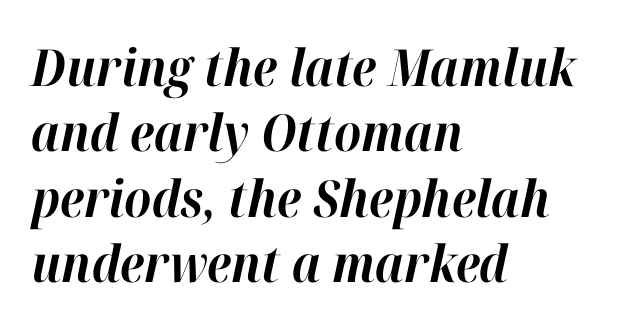
Each word holds together tightly as a unit, with standard inter-letter gaps. Stroke thickness is high; the sample reads as a true bold. If you drew a line through each stem, it would be angled. Quick note: underline off.
